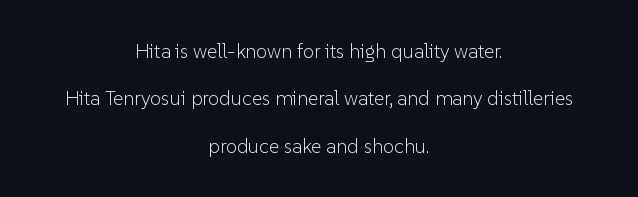
Q: Is the text bold? A: No.
Q: Is the text italic (slanted)? A: No, it is upright.
Q: Is the text underlined? A: No.
Q: How is the paragraph aligned? A: Centered.
Q: Is the spacing between letters normal or unusually wide? A: Normal.
Q: Is the spacing between lines tight, normal or loose? A: Loose.
